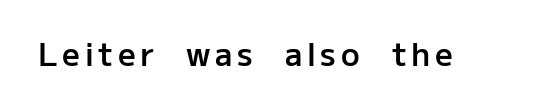
{"serif": "no", "italic": "no", "bold": "semi", "weight": "semibold", "width": "normal", "stroke_contrast": "low", "x_height": "medium", "monospaced": "no", "underline": "no", "glyph_px": 31}
